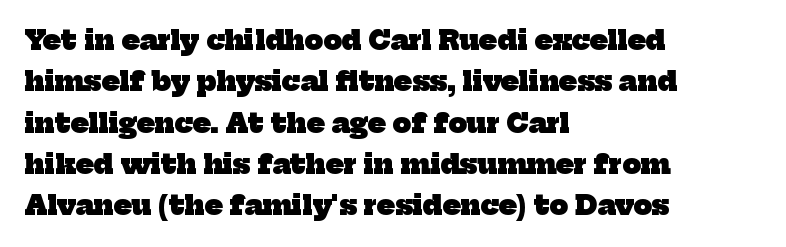
{"bold": "yes", "underline": "no", "align": "left", "line_spacing": "normal", "line_spacing_ratio": 1.59, "letter_spacing": "normal", "letter_spacing_em": 0.0, "glyph_px": 26}
